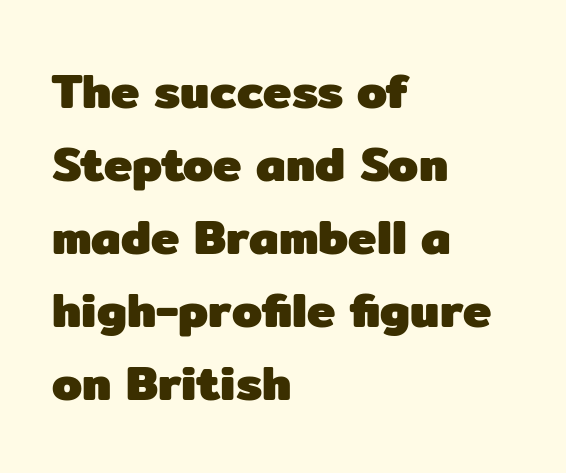
The letters stand straight up with perfectly vertical stems. The gap between lines stays unmarked. A classic flush-left, rag-right setting is used for this passage. The type family on display is of the sans-serif kind. Pretty heavy lettering here — definitely bold. Honestly, the row spacing looks completely unremarkable.
